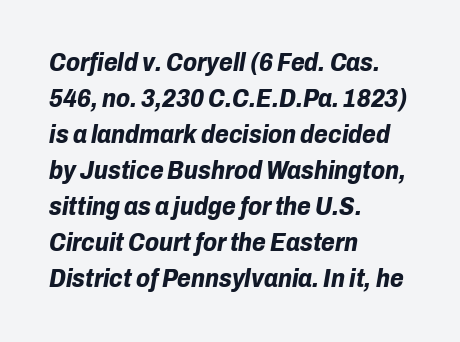
Q: Is the text bold? A: Yes.
Q: Is the text italic (slanted)? A: Yes, it leans right by about 10 degrees.
Q: Is the text underlined? A: No.
Q: How is the paragraph aligned? A: Left-aligned.
Q: Is the spacing between letters normal or unusually wide? A: Normal.
Q: Is the spacing between lines tight, normal or loose? A: Normal.
